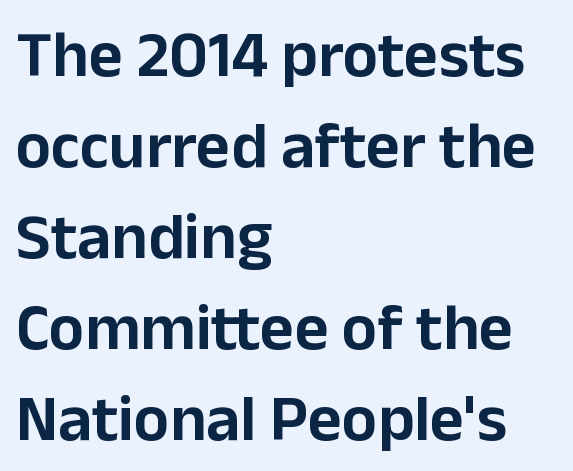
Q: Is the text italic (slanted)? A: No, it is upright.
Q: Is the typeface a serif or a sans-serif typeface? A: Sans-serif.
Q: Is the text underlined? A: No.
Q: How is the paragraph aligned? A: Left-aligned.
Q: Is the spacing between letters normal or unusually wide? A: Normal.
Q: Is the spacing between lines tight, normal or loose? A: Normal.
Q: Width (condensed, normal, or wide)? A: Normal.
Q: Stroke contrast? A: Low.
Q: x-height? A: Medium.
Q: Monospaced? A: No.
